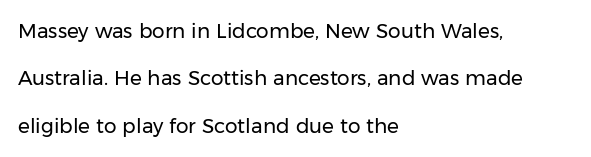
The image shows 20 px text type, upright; set left-aligned, loose line spacing (2.37x), normal letter spacing, not underlined.
